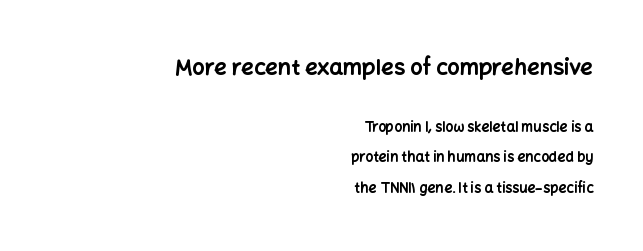
The image shows 22 px bold type, upright; set right-aligned, loose line spacing (2.16x), normal letter spacing, not underlined; the first (top) block is 1.57x larger.
